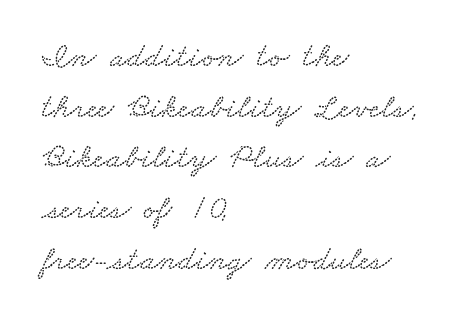
{"width": "wide", "stroke_contrast": "low", "x_height": "small", "monospaced": "no", "underline": "no", "align": "left", "line_spacing": "normal", "line_spacing_ratio": 1.49, "letter_spacing": "normal", "letter_spacing_em": 0.0, "glyph_px": 34}
